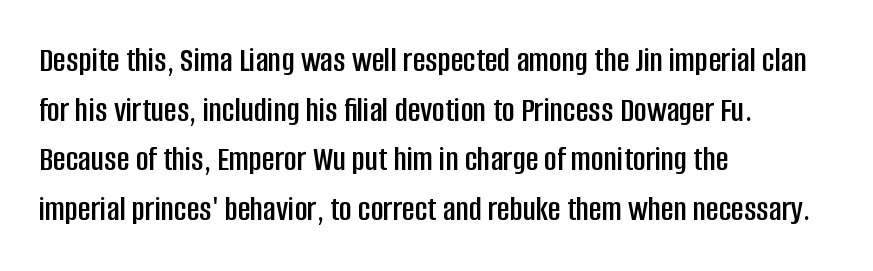
Q: Is the text italic (slanted)? A: No, it is upright.
Q: Is the typeface a serif or a sans-serif typeface? A: Sans-serif.
Q: Is the text underlined? A: No.
Q: How is the paragraph aligned? A: Left-aligned.
Q: Is the spacing between letters normal or unusually wide? A: Normal.
Q: Is the spacing between lines tight, normal or loose? A: Normal.
Q: Width (condensed, normal, or wide)? A: Condensed.
Q: Stroke contrast? A: Low.
Q: x-height? A: Large.
Q: Monospaced? A: No.
